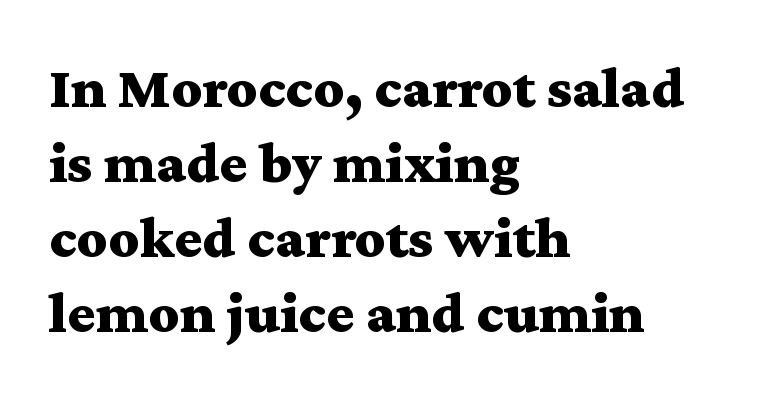
The image shows 59 px bold, wide serif type, upright; set left-aligned, normal line spacing (1.27x), normal letter spacing, not underlined; medium stroke contrast and a medium x-height.
